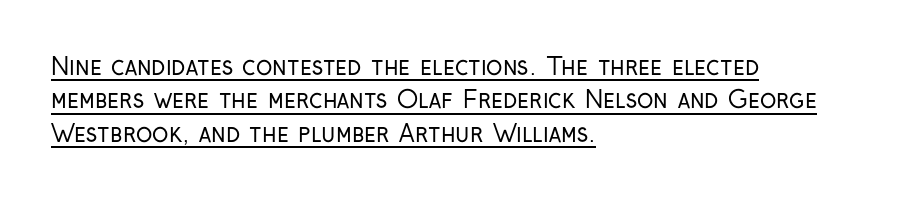
Q: Is the text bold? A: No.
Q: Is the text italic (slanted)? A: No, it is upright.
Q: Is the text underlined? A: Yes.
Q: How is the paragraph aligned? A: Left-aligned.
Q: Is the spacing between letters normal or unusually wide? A: Normal.
Q: Is the spacing between lines tight, normal or loose? A: Normal.
